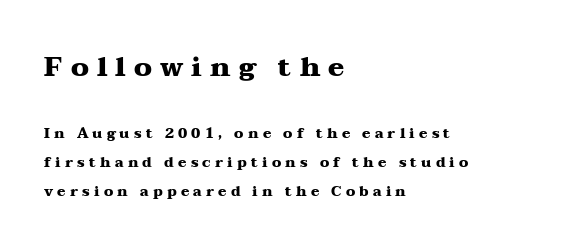
Q: Is the text bold? A: Yes.
Q: Is the text italic (slanted)? A: No, it is upright.
Q: Is the text underlined? A: No.
Q: How is the paragraph aligned? A: Left-aligned.
Q: Is the spacing between letters normal or unusually wide? A: Unusually wide.
Q: Is the spacing between lines tight, normal or loose? A: Loose.
Q: Which block of text is set in a larger size, the first (top) or the second (bottom)? A: The first (top) one.
